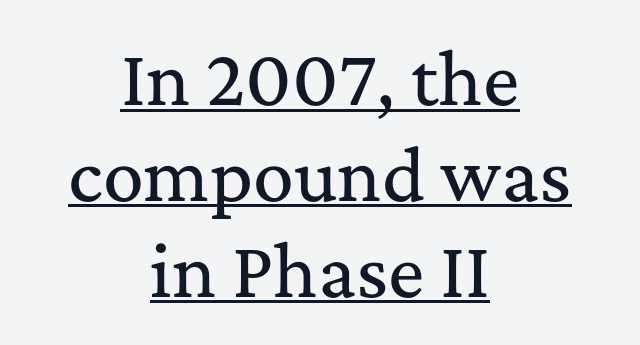
The image shows 68 px serif type, upright; set centered, normal line spacing (1.41x), normal letter spacing, underlined; medium stroke contrast and a medium x-height.
